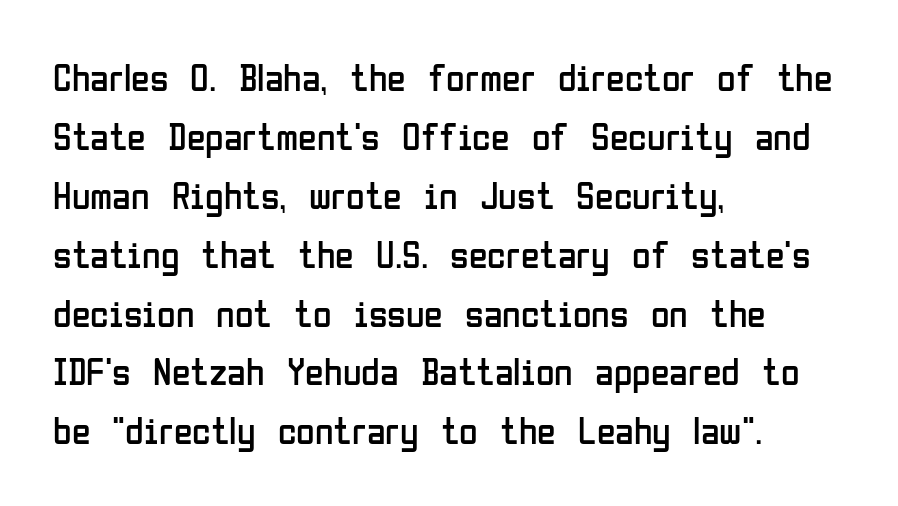
This sample has the flowing, uneven cadence of proportional lettering. The letters sit at their default tracking, neither squeezed nor spread. Are there feet on the stems? There aren't — it's a sans. Compared with a typical body face, this is equally light or lighter still.
